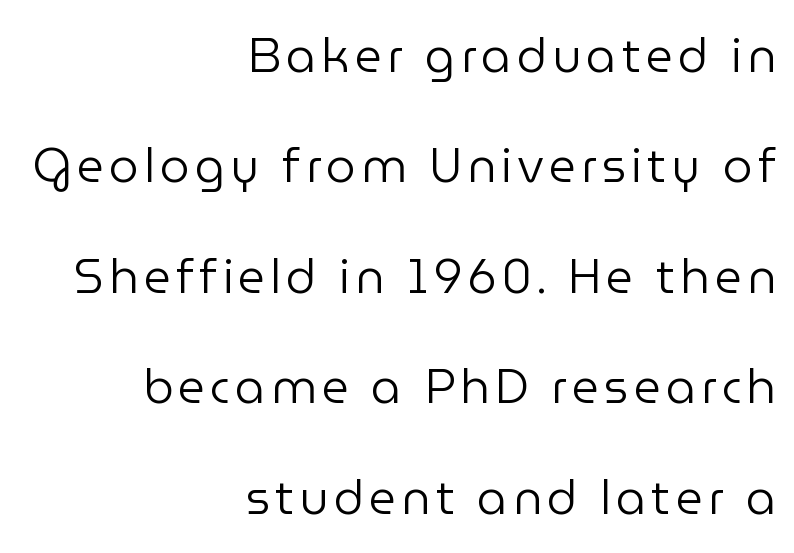
Typeset ragged left — the right edge is the straight one. Stem width sits at or under what a default text font uses. Unmarked baselines from the first word to the last. Spacing verdict: proportional, widths tailored to each character.
